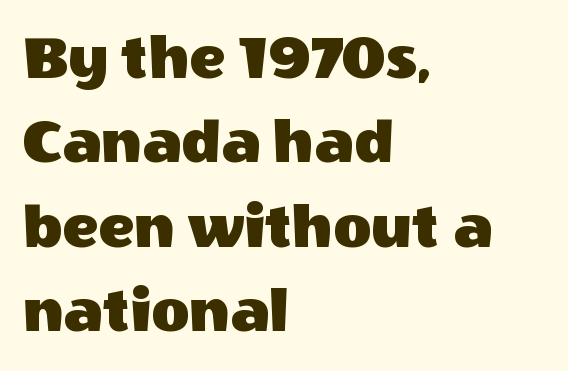
The passage shown stacks its lines at a standard gap. Tracking here is standard; glyphs follow each other at the usual distance. Visually the block forms a straight wall on the left and a jagged coastline on the right. Letterform terminals end flat and unadorned throughout the passage. Nope, not italic — everything's standing straight.
